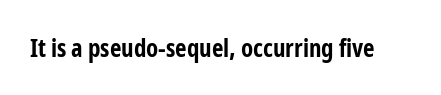
The image shows 25 px bold type, upright; set normal letter spacing, not underlined.
